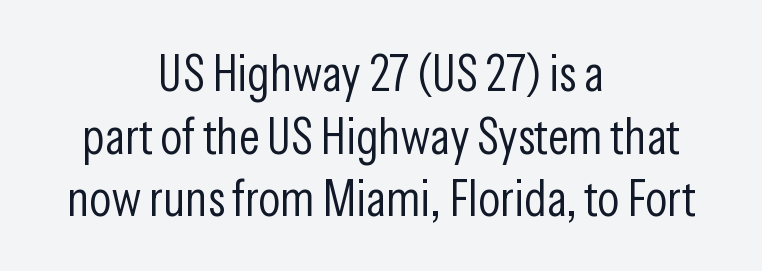
On a weight scale, this lands at 450 or below. Spacing verdict: proportional, widths tailored to each character. Short and long lines alike share a common midpoint. Spacing between characters is what you'd get straight out of the box.
